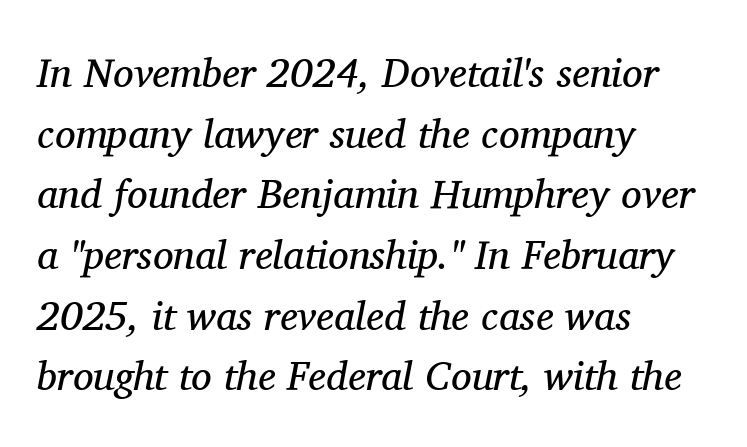
The image shows 41 px regular-weight serif type, italic (leaning right); set left-aligned, normal line spacing (1.48x), normal letter spacing, not underlined; medium stroke contrast and a medium x-height.
